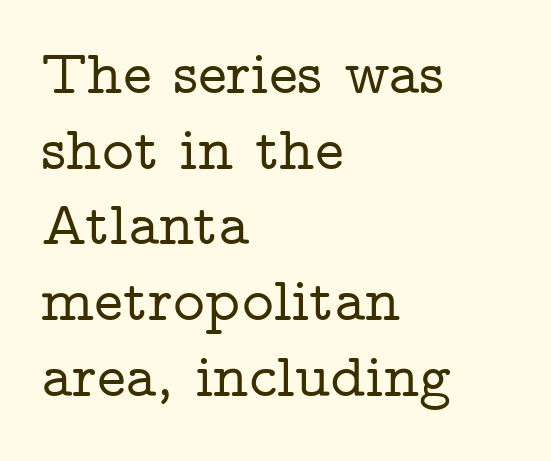
The image shows 61 px wide serif type, upright; set left-aligned, line spacing 1.24x, normal letter spacing, not underlined; low stroke contrast and a medium x-height.
